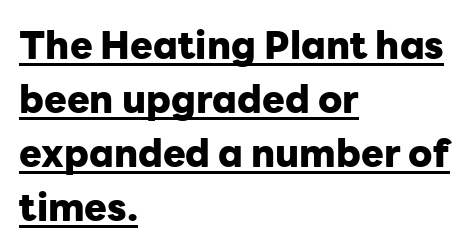
{"serif": "no", "italic": "no", "bold": "yes", "weight": "heavy", "width": "normal", "stroke_contrast": "low", "x_height": "medium", "monospaced": "no", "underline": "yes", "align": "left", "line_spacing": "normal", "line_spacing_ratio": 1.42, "letter_spacing": "normal", "letter_spacing_em": 0.0, "glyph_px": 38}
